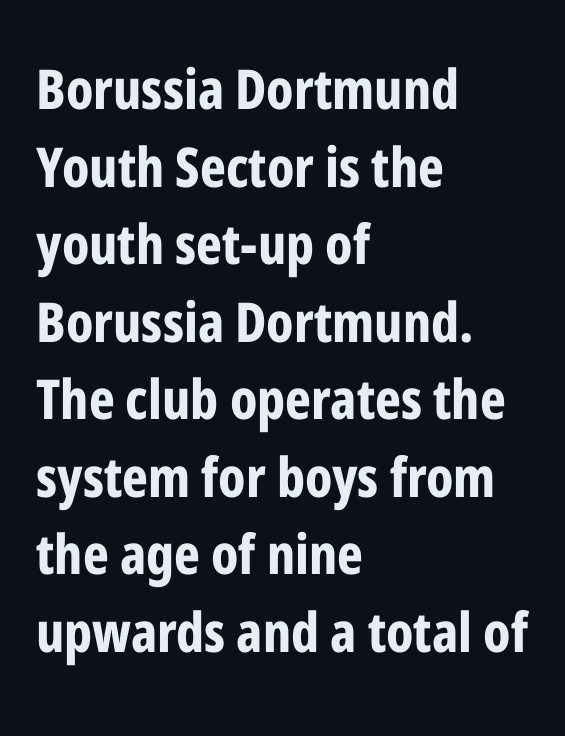
The image shows 55 px bold, condensed sans-serif type, upright; set left-aligned, normal line spacing (1.41x), normal letter spacing, not underlined; low stroke contrast and a medium x-height.
